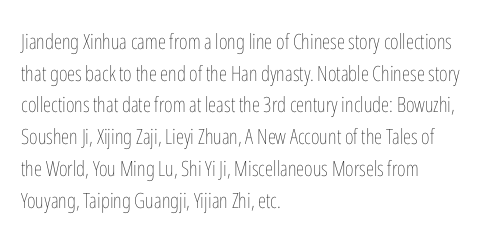
The image shows 21 px text type, upright; set left-aligned, normal line spacing (1.51x), normal letter spacing, not underlined.
